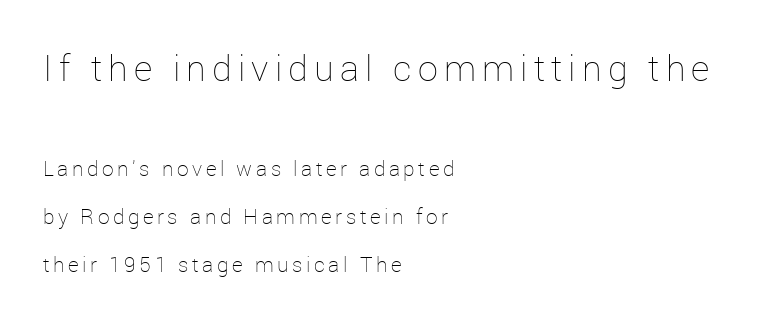
The image shows 36 px thin type, upright; set left-aligned, loose line spacing (2.29x), not underlined; the first (top) block is 1.71x larger; low stroke contrast and a medium x-height.
